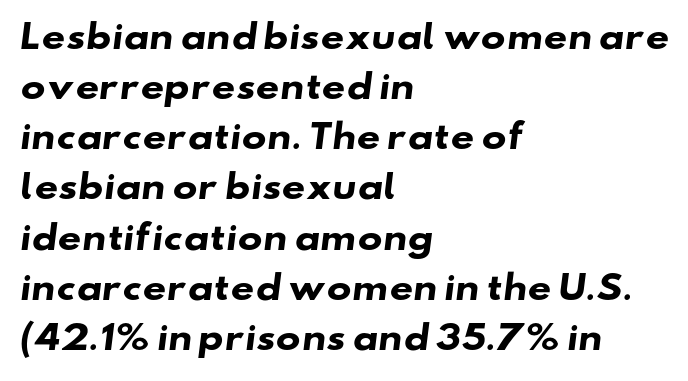
Typesetter's note: full bold, strokes at maximum text heaviness. Observe the absence of serifs on each vertical stroke in this sample. Any mark beneath the type? The region is blank. Short and long lines alike share a common starting point at left. The passage shown stacks its lines at a standard gap. Do the characters align in a grid? No, the font is proportional.
